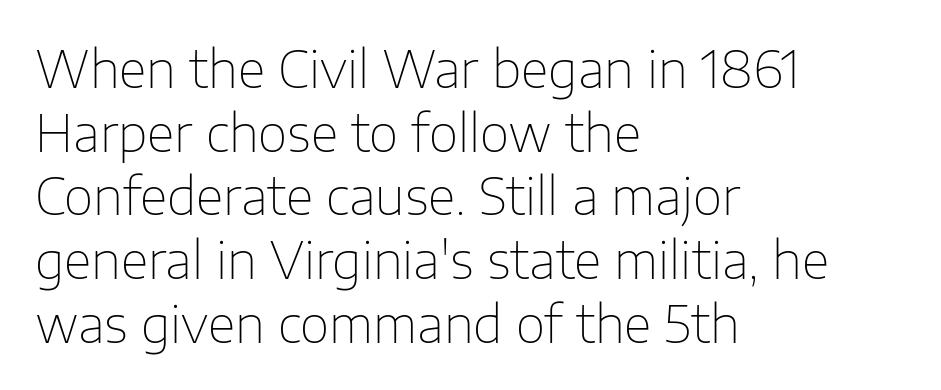
{"serif": "no", "italic": "no", "bold": "no", "weight": "thin", "width": "normal", "stroke_contrast": "low", "x_height": "medium", "monospaced": "no", "underline": "no", "align": "left", "line_spacing": "normal", "line_spacing_ratio": 1.25, "letter_spacing": "normal", "letter_spacing_em": 0.0, "glyph_px": 51}
